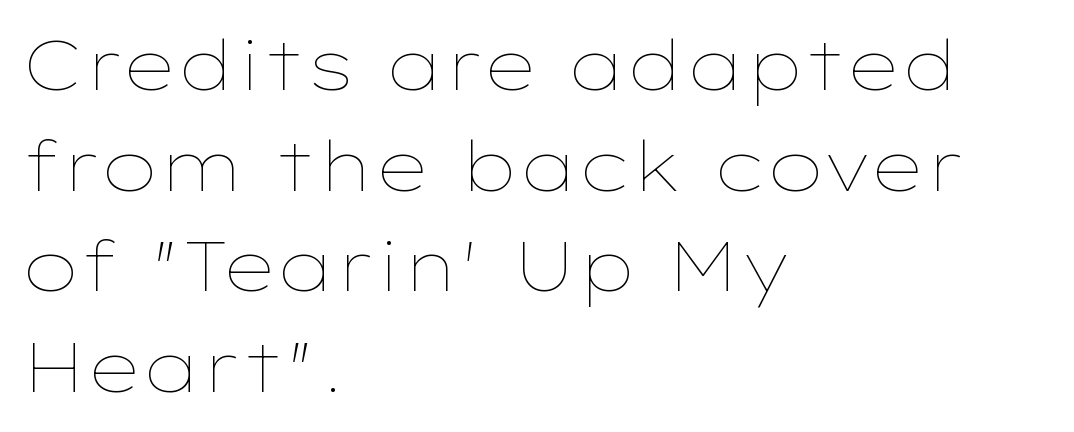
{"italic": "no", "bold": "no", "weight": "thin", "width": "wide", "stroke_contrast": "low", "x_height": "medium", "monospaced": "no", "underline": "no", "align": "left", "line_spacing": "normal", "line_spacing_ratio": 1.46, "letter_spacing": "normal", "letter_spacing_em": 0.0, "glyph_px": 69}
